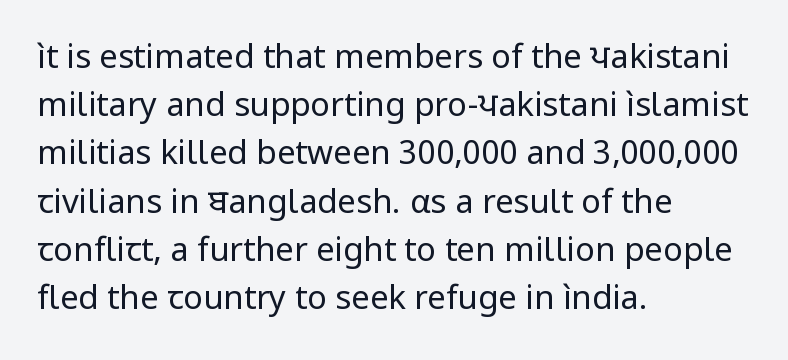
The image shows 33 px regular-weight sans-serif type, upright; set left-aligned, normal line spacing (1.46x), normal letter spacing, not underlined; low stroke contrast and a medium x-height.
